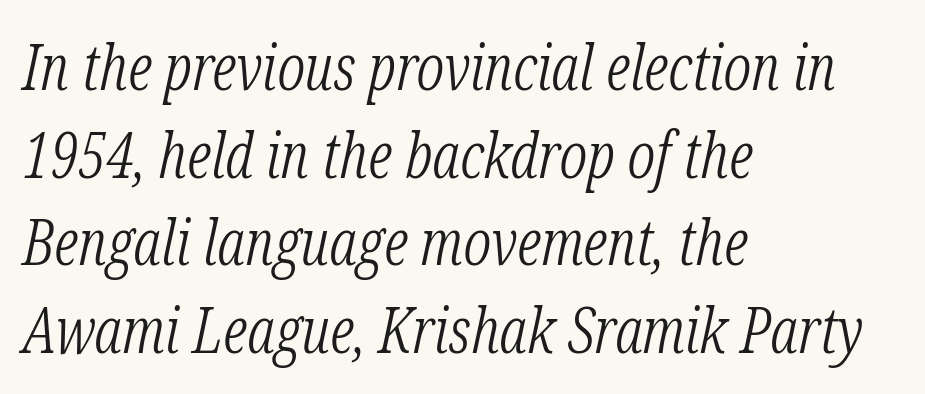
{"serif": "yes", "italic": "yes", "lean": "right", "slant_degrees": 12, "bold": "no", "weight": "light", "width": "condensed", "stroke_contrast": "low", "x_height": "medium", "monospaced": "no", "underline": "no", "align": "left", "line_spacing": "normal", "line_spacing_ratio": 1.39, "letter_spacing": "normal", "letter_spacing_em": 0.0, "glyph_px": 63}
